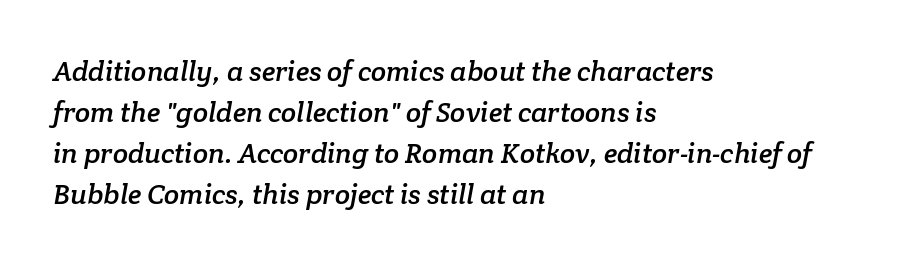
The image shows 28 px serif type; set left-aligned, normal line spacing (1.46x), normal letter spacing, not underlined; low stroke contrast and a medium x-height.
